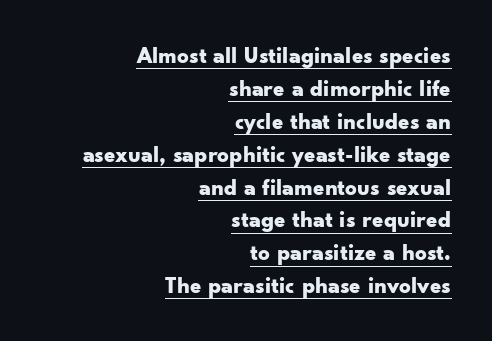
Q: Is the text bold? A: Yes.
Q: Is the text italic (slanted)? A: No, it is upright.
Q: Is the text underlined? A: Yes.
Q: How is the paragraph aligned? A: Right-aligned.
Q: Is the spacing between letters normal or unusually wide? A: Normal.
Q: Is the spacing between lines tight, normal or loose? A: Normal.
